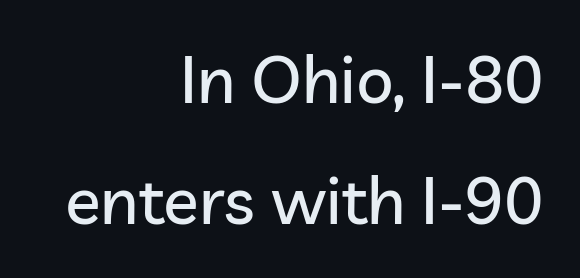
{"serif": "no", "italic": "no", "width": "normal", "stroke_contrast": "low", "x_height": "medium", "monospaced": "no", "underline": "no", "align": "right", "line_spacing_ratio": 1.84, "letter_spacing": "normal", "letter_spacing_em": 0.0, "glyph_px": 66}
